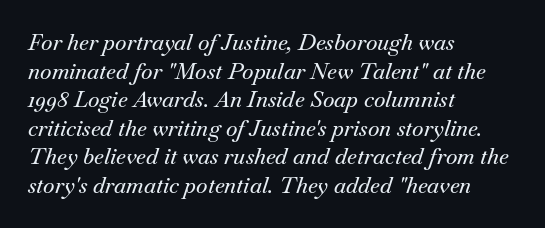
The strip under each line holds only bare page. What stands out about the letter spacing? Nothing — it is the standard amount. Typeset ragged right — the left edge is the straight one. Line spacing here is normal. The axis of the letterforms is tilted away from vertical.
